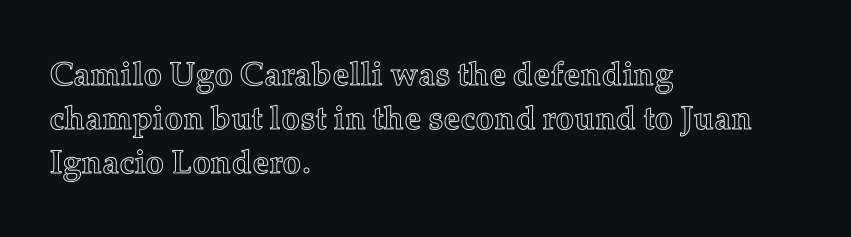
This is the regular roman posture of the typeface. The passage shown stacks its lines at a standard gap. Each line starts at the same left margin while the right side varies. Clear beneath every line of the passage.
